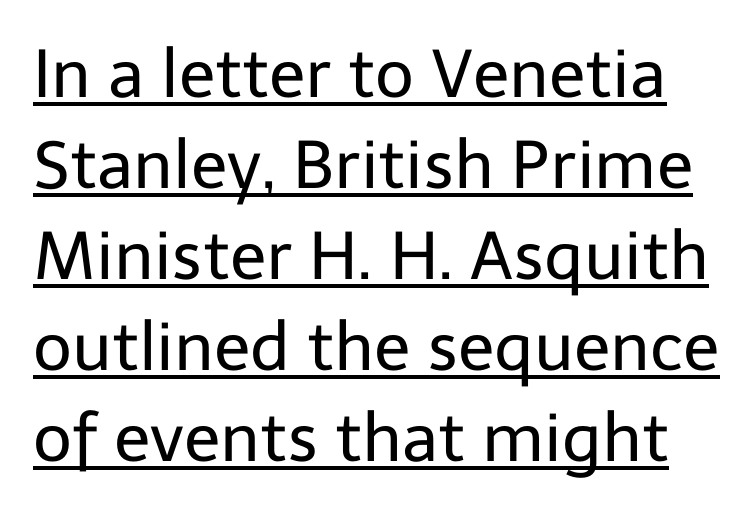
{"serif": "no", "italic": "no", "bold": "no", "weight": "regular", "width": "normal", "stroke_contrast": "low", "x_height": "medium", "monospaced": "no", "underline": "yes", "line_spacing": "normal", "line_spacing_ratio": 1.36, "letter_spacing": "normal", "letter_spacing_em": 0.0, "glyph_px": 67}
